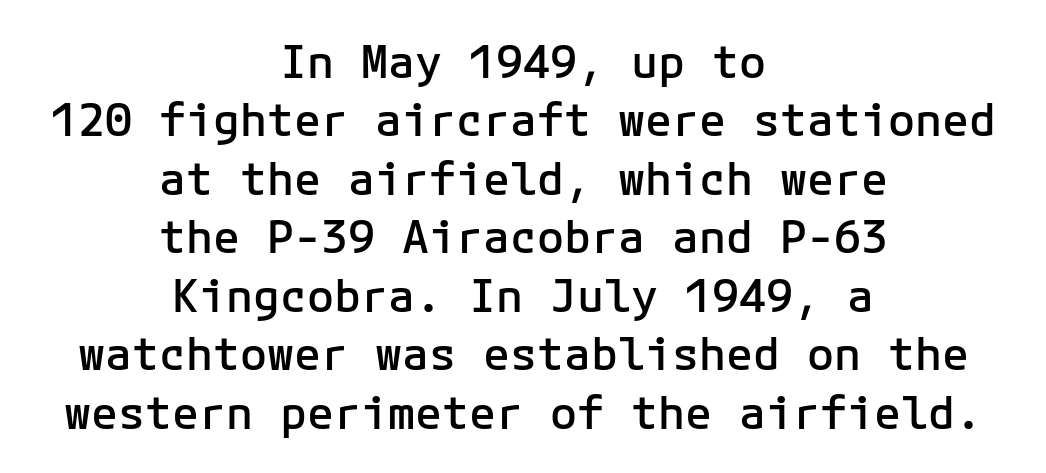
Q: Is the text bold? A: Semi-bold.
Q: Is the text italic (slanted)? A: No, it is upright.
Q: Is the typeface a serif or a sans-serif typeface? A: Sans-serif.
Q: Is the text underlined? A: No.
Q: How is the paragraph aligned? A: Centered.
Q: Is the spacing between letters normal or unusually wide? A: Normal.
Q: Is the spacing between lines tight, normal or loose? A: Normal.
Q: Width (condensed, normal, or wide)? A: Normal.
Q: Stroke contrast? A: Low.
Q: x-height? A: Medium.
